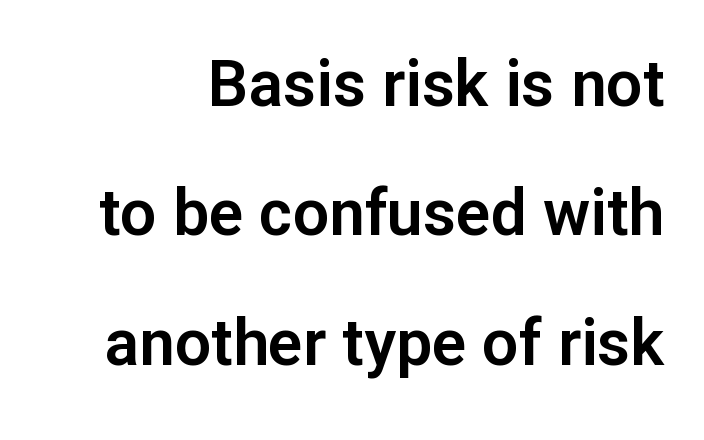
Plain, unruled lines of type. The space between consecutive lines is lavish. Characters remain perfectly vertical along every line. Tracking value appears to be zero — textbook default spacing. The letters advance in unequal steps, a hallmark of proportional type. Regarding serifs, this sample does without them.
